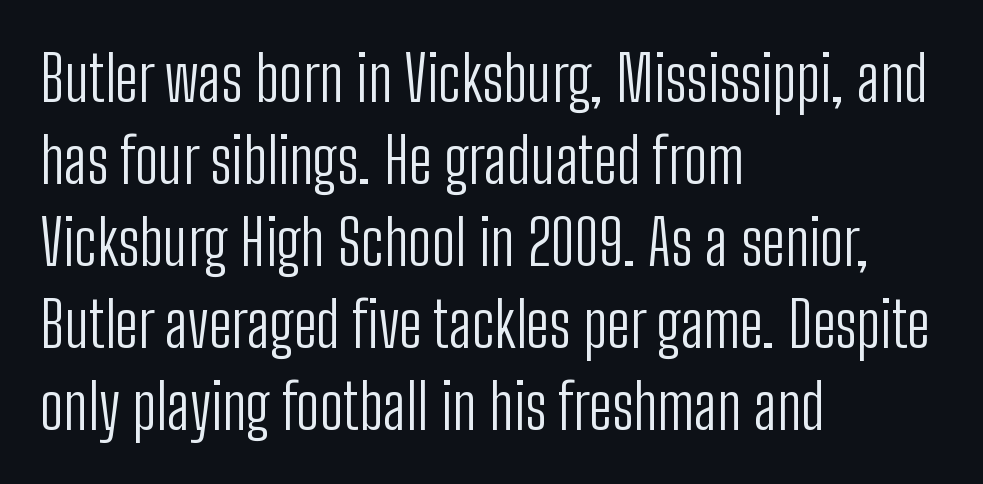
The image shows 63 px light, condensed sans-serif type, upright; set left-aligned, normal line spacing (1.3x), normal letter spacing, not underlined; low stroke contrast and a medium x-height.
